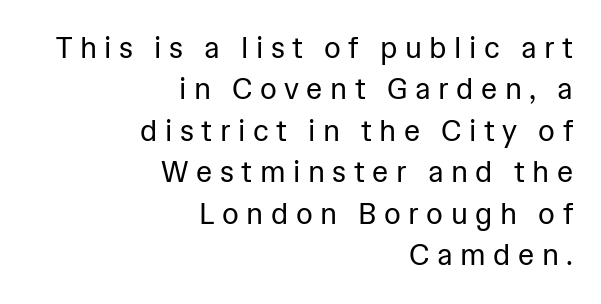
{"serif": "no", "italic": "no", "bold": "no", "weight": "regular", "width": "normal", "stroke_contrast": "low", "x_height": "medium", "monospaced": "no", "underline": "no", "align": "right", "line_spacing": "normal", "line_spacing_ratio": 1.43, "letter_spacing": "wide", "letter_spacing_em": 0.26, "glyph_px": 29}
